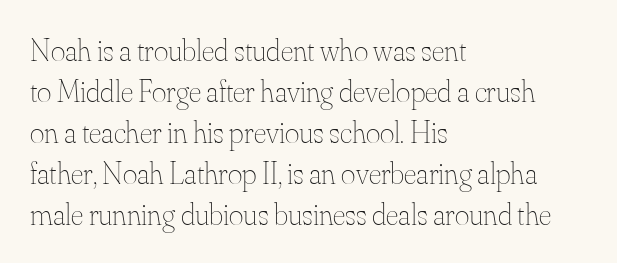
{"italic": "no", "bold": "no", "weight": "thin", "width": "normal", "stroke_contrast": "medium", "x_height": "small", "monospaced": "no", "underline": "no", "align": "left", "line_spacing": "normal", "line_spacing_ratio": 1.32, "letter_spacing": "normal", "letter_spacing_em": 0.0, "glyph_px": 31}
